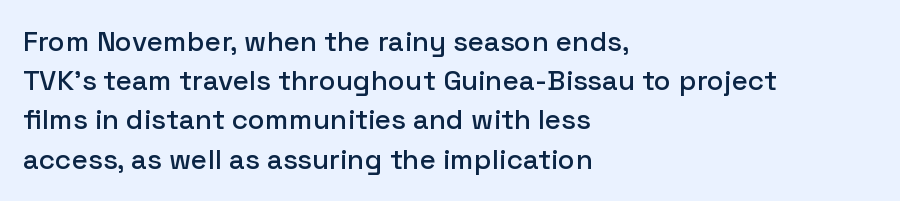
This block has exactly the height ordinary leading produces. Horizontally, the lines are justified to the leading edge only. Each letter keeps its own natural width here, so spacing adapts to shape. Observe the ordinary spacing: letters are neighbours, not strangers. Font category for this specimen: sans-serif.
